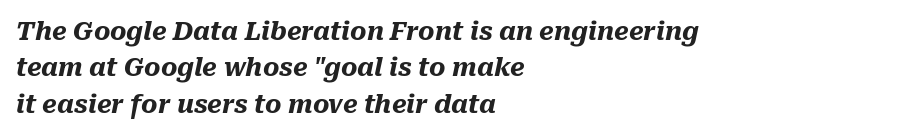
The image shows 25 px bold type, italic (leaning right); set left-aligned, normal line spacing (1.46x), normal letter spacing, not underlined.
